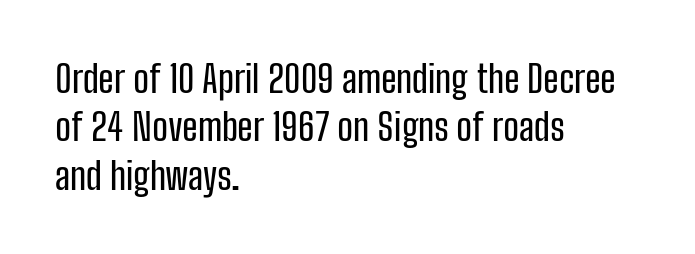
The image shows 38 px condensed sans-serif type, upright; set left-aligned, normal line spacing (1.27x), normal letter spacing, not underlined; low stroke contrast and a medium x-height.
